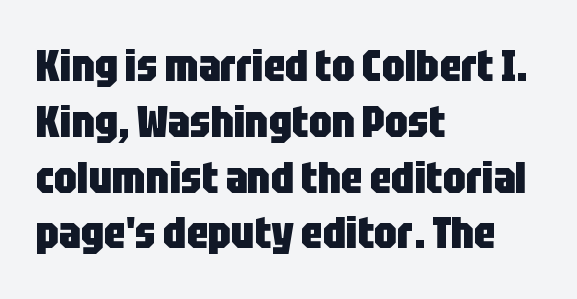
The image shows 45 px heavy, condensed sans-serif type, upright; set left-aligned, line spacing 1.24x, normal letter spacing, not underlined; low stroke contrast and a large x-height.
